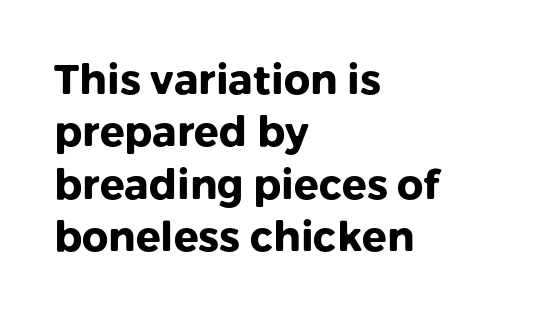
Inter-character spacing is left at the font's built-in metrics. Each letter keeps its own natural width here, so spacing adapts to shape. Heft: maximum for text — a bold. The typography opts for an upright posture over an oblique one. In CSS terms this would be text-align: left. Summary of vertical rhythm: regular, with standard interline spacing.
